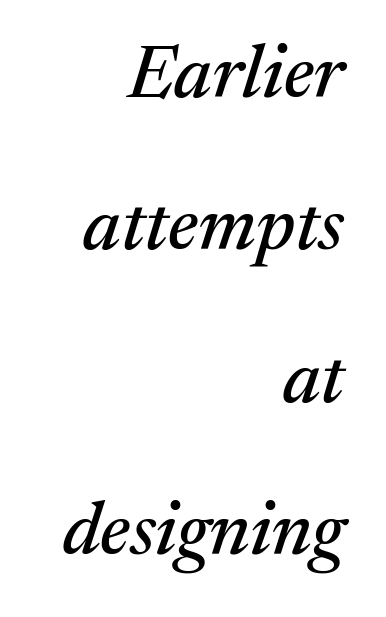
Q: Is the text italic (slanted)? A: Yes, it leans right by about 17 degrees.
Q: Is the typeface a serif or a sans-serif typeface? A: Serif.
Q: Is the text underlined? A: No.
Q: How is the paragraph aligned? A: Right-aligned.
Q: Is the spacing between letters normal or unusually wide? A: Normal.
Q: Is the spacing between lines tight, normal or loose? A: Loose.
Q: Width (condensed, normal, or wide)? A: Normal.
Q: Stroke contrast? A: Medium.
Q: x-height? A: Medium.
Q: Monospaced? A: No.
